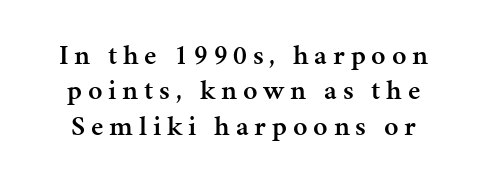
The sample has been set in demibold, a notch under bold. Display-style spreading of the glyphs; the letterfit is very open. Old-style or modern, the face here clearly has serifs. When letters stand straight like this, we call the style roman or upright. The rendering uses natural spacing where letterforms have individual widths. Notice how descenders clear the ascenders below comfortably — that's standard leading.
